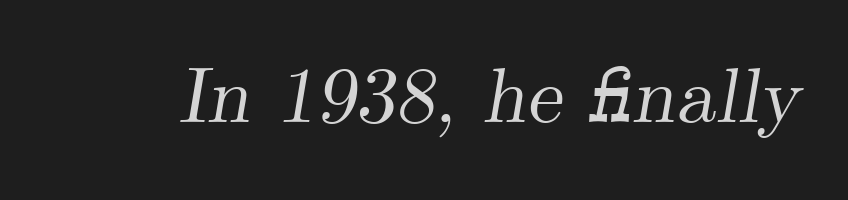
Q: Is the text italic (slanted)? A: Yes, it leans right by about 9 degrees.
Q: Is the typeface a serif or a sans-serif typeface? A: Serif.
Q: Is the text underlined? A: No.
Q: Is the spacing between letters normal or unusually wide? A: Normal.
Q: Width (condensed, normal, or wide)? A: Normal.
Q: Stroke contrast? A: Medium.
Q: x-height? A: Small.
Q: Monospaced? A: No.
